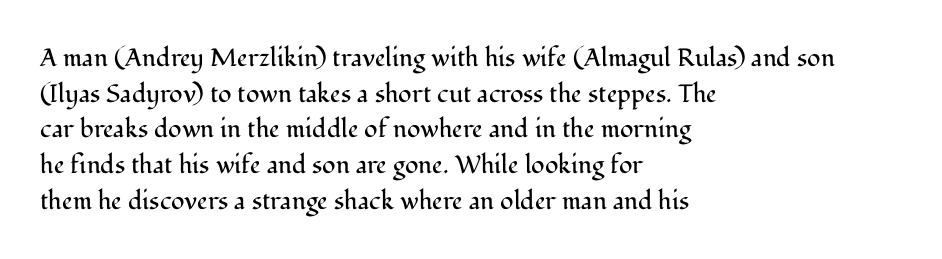
Q: Is the text bold? A: No.
Q: Is the text italic (slanted)? A: No, it is upright.
Q: Is the text underlined? A: No.
Q: How is the paragraph aligned? A: Left-aligned.
Q: Is the spacing between letters normal or unusually wide? A: Normal.
Q: Is the spacing between lines tight, normal or loose? A: Normal.
